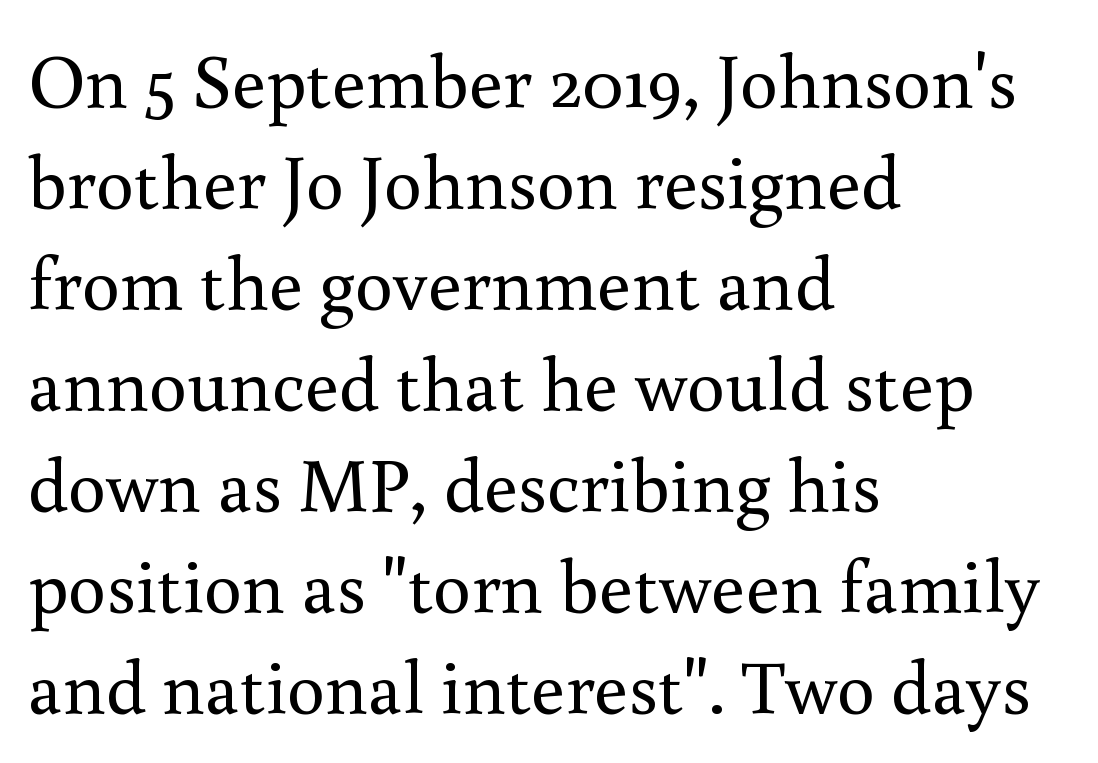
The letters look calm and open, with moderate or lighter stems. Tall strokes in this sample are plumb rather than angled. Little horizontal feet cap the strokes, marking this as serif type. The rendering uses natural spacing where letterforms have individual widths.
